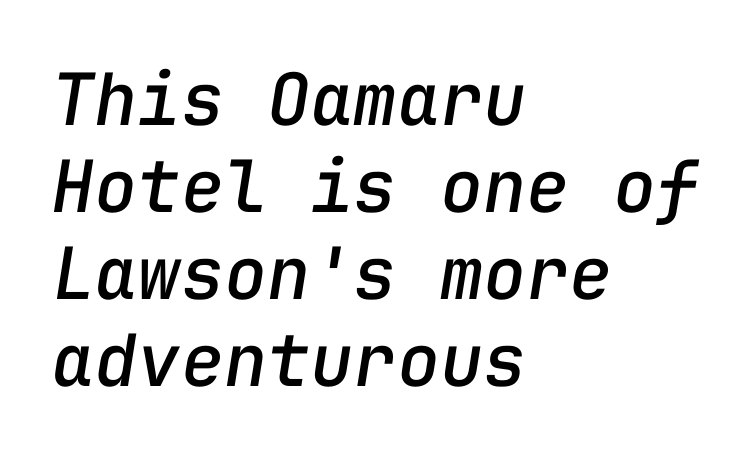
The image shows 72 px text type, italic (leaning right), monospaced; set left-aligned, line spacing 1.21x, normal letter spacing, not underlined; low stroke contrast and a medium x-height.
